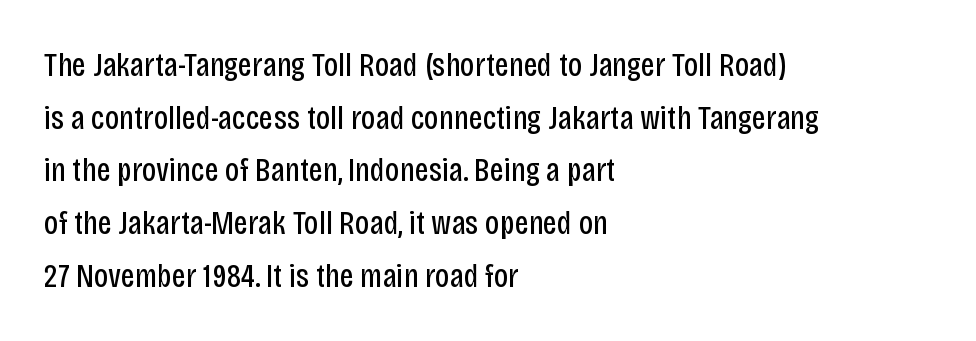
Q: Is the text bold? A: No.
Q: Is the text italic (slanted)? A: No, it is upright.
Q: Is the typeface a serif or a sans-serif typeface? A: Sans-serif.
Q: Is the text underlined? A: No.
Q: How is the paragraph aligned? A: Left-aligned.
Q: Is the spacing between letters normal or unusually wide? A: Normal.
Q: Is the spacing between lines tight, normal or loose? A: Normal.
Q: Width (condensed, normal, or wide)? A: Condensed.
Q: Stroke contrast? A: Low.
Q: x-height? A: Large.
Q: Monospaced? A: No.
